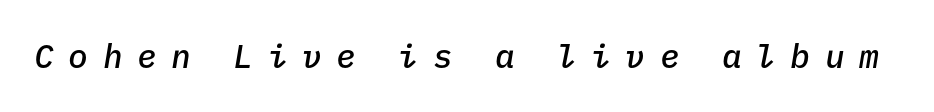
The image shows 33 px semibold type, italic (leaning right), monospaced; set unusually wide letter spacing (+0.44 em), not underlined; low stroke contrast and a medium x-height.
